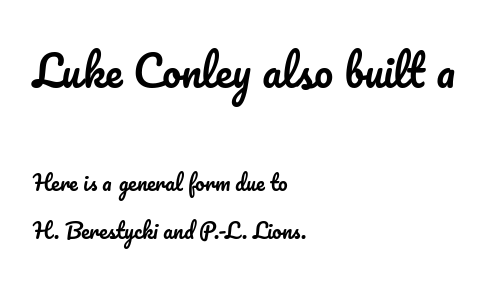
Character size in the leading block exceeds that of the trailing block. The specimen omits any rule beneath the text block's lines. Nobody touched the tracking dial on this one. In CSS terms this would be text-align: left. The passage shown stacks its lines with a broad gap.
